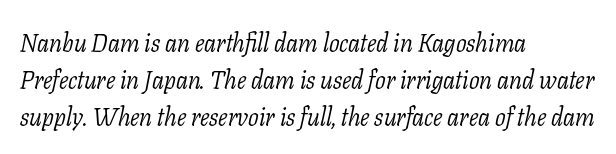
This rendering features lettering with no underline. The line-height multiplier appears to be the usual default. No letter is thick-stroked: the sample isn't bold. Caption: multi-line text, flush left, ragged right. The rendering keeps characters at their native spacing.
